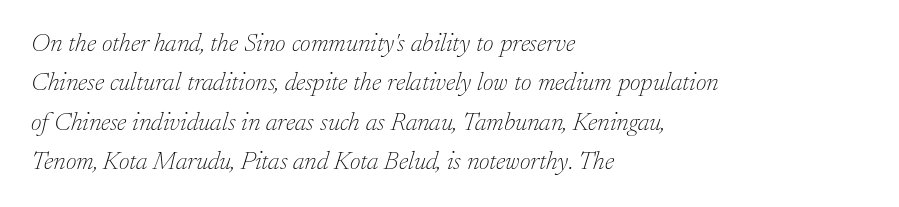
{"italic": "yes", "lean": "right", "slant_degrees": 17, "bold": "no", "underline": "no", "align": "left", "line_spacing": "normal", "line_spacing_ratio": 1.51, "letter_spacing": "normal", "letter_spacing_em": 0.0, "glyph_px": 26}
